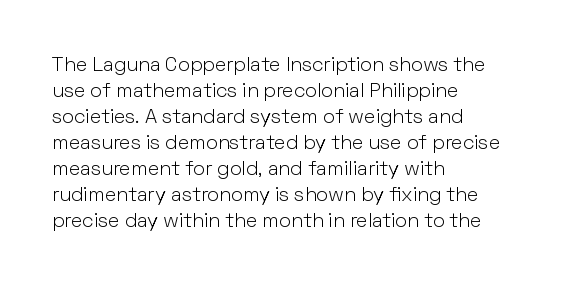
{"italic": "no", "bold": "no", "underline": "no", "align": "left", "line_spacing": "normal", "line_spacing_ratio": 1.3, "letter_spacing": "normal", "letter_spacing_em": 0.0, "glyph_px": 20}
